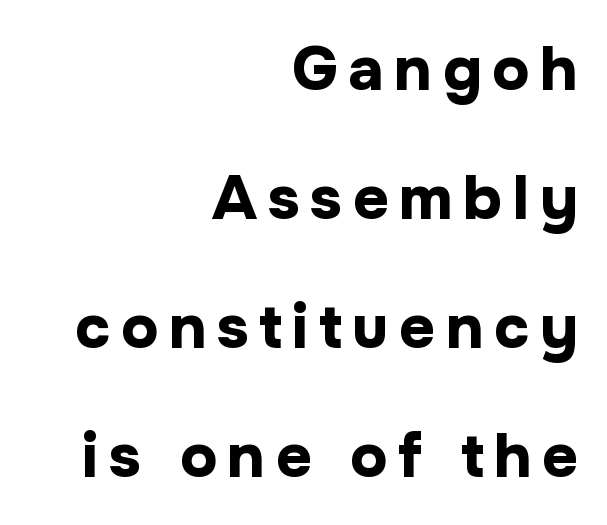
Q: Is the text bold? A: Yes.
Q: Is the text italic (slanted)? A: No, it is upright.
Q: Is the typeface a serif or a sans-serif typeface? A: Sans-serif.
Q: Is the text underlined? A: No.
Q: How is the paragraph aligned? A: Right-aligned.
Q: Is the spacing between lines tight, normal or loose? A: Loose.
Q: Width (condensed, normal, or wide)? A: Normal.
Q: Stroke contrast? A: Low.
Q: x-height? A: Medium.
Q: Monospaced? A: No.
